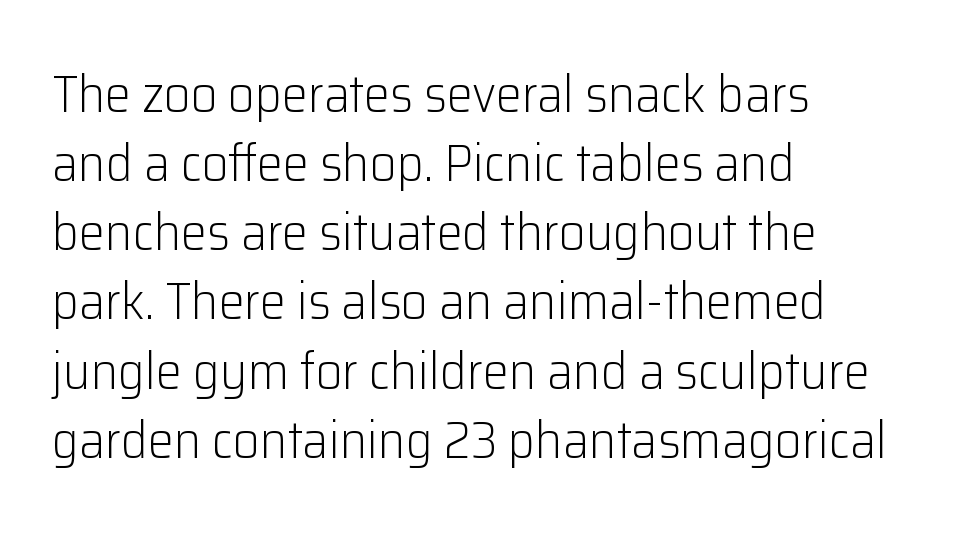
The rag falls on the right side of this text block. Short note: letters normally spaced. The rows are spaced the way most documents space them. Counters stay open thanks to moderate or lighter strokes.
